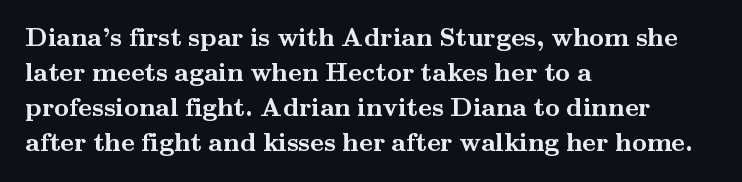
{"italic": "no", "bold": "yes", "underline": "no", "align": "left", "line_spacing": "normal", "line_spacing_ratio": 1.34, "letter_spacing": "normal", "letter_spacing_em": 0.0, "glyph_px": 26}
